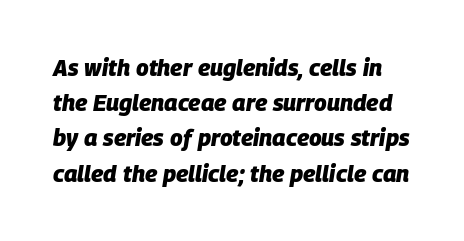
Glance below the letters and you will spot only blank space. The face used here is rendered with its standard letterfit. If you drew a line through each stem, it would be angled. Horizontal bands of white between lines are of average thickness.
